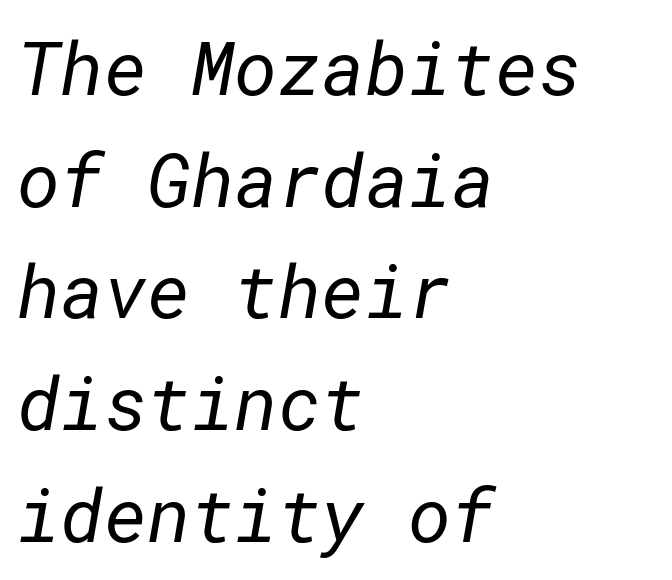
The image shows 74 px regular-weight sans-serif type; set left-aligned, normal line spacing (1.51x), normal letter spacing, not underlined; low stroke contrast and a medium x-height.
